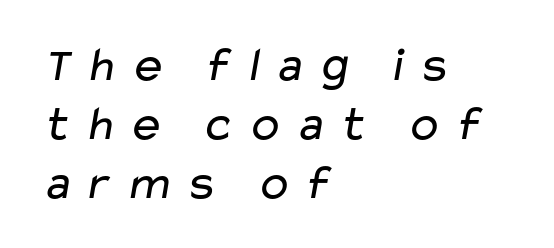
The image shows 49 px regular-weight, wide sans-serif type; set left-aligned, line spacing 1.2x, unusually wide letter spacing (+0.22 em), not underlined; low stroke contrast and a medium x-height.
